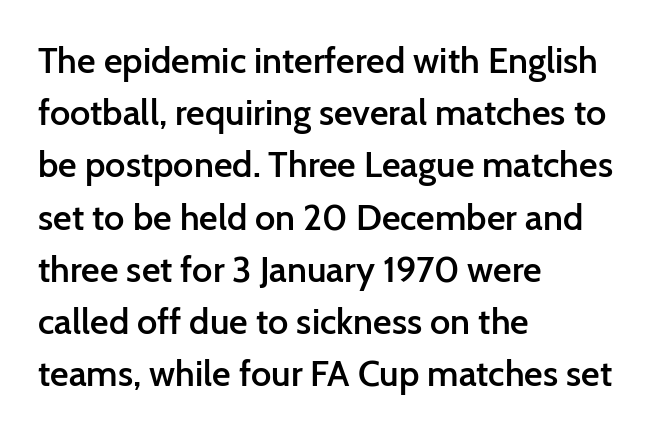
{"serif": "no", "italic": "no", "bold": "semi", "weight": "semibold", "width": "normal", "stroke_contrast": "low", "x_height": "medium", "monospaced": "no", "underline": "no", "align": "left", "line_spacing": "normal", "line_spacing_ratio": 1.45, "letter_spacing": "normal", "letter_spacing_em": 0.0, "glyph_px": 36}
